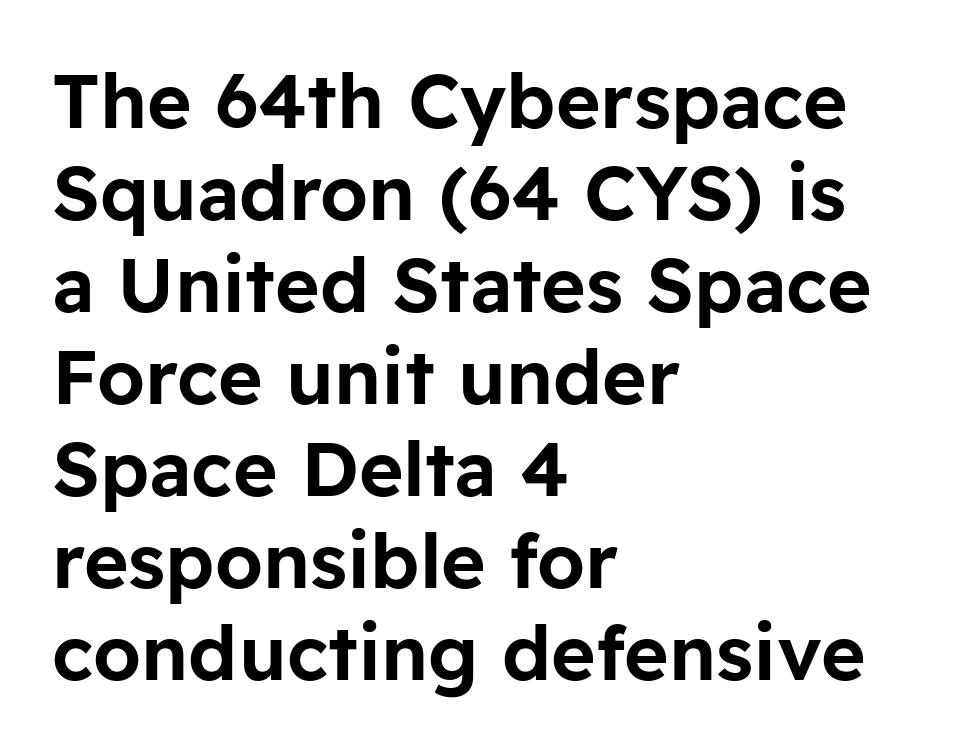
The image shows 76 px sans-serif type, upright; set left-aligned, line spacing 1.21x, normal letter spacing, not underlined; low stroke contrast and a medium x-height.
